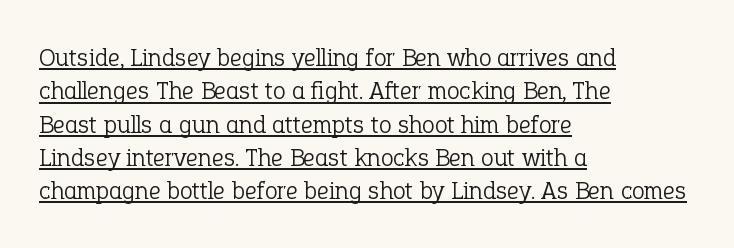
{"italic": "no", "bold": "no", "underline": "yes", "align": "left", "line_spacing": "normal", "line_spacing_ratio": 1.28, "letter_spacing": "normal", "letter_spacing_em": 0.0, "glyph_px": 26}
